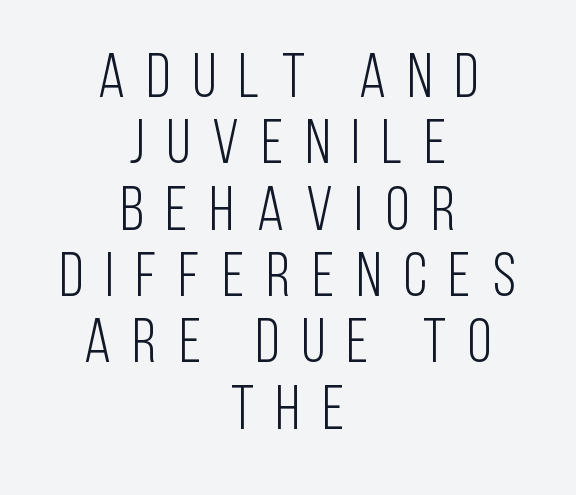
The image shows 62 px light, condensed sans-serif type, upright; set centered, tight line spacing (1.07x), unusually wide letter spacing (+0.36 em), not underlined; low stroke contrast and a large x-height.
